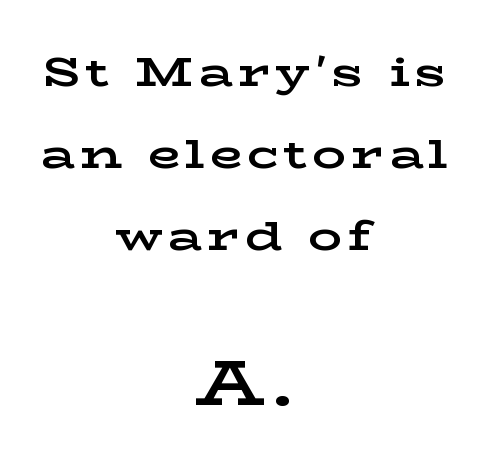
The image shows 63 px bold, wide serif type, upright; set centered, loose line spacing (1.95x), not underlined; the second (bottom) block is 1.5x larger; low stroke contrast and a medium x-height.
